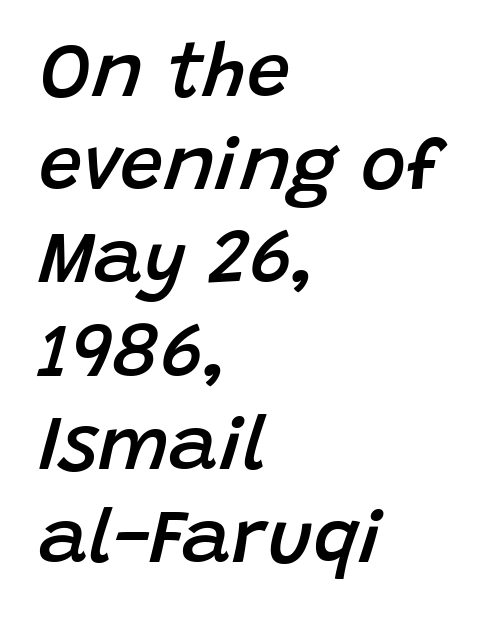
The image shows 77 px semibold type, italic (leaning right); set left-aligned, line spacing 1.21x, normal letter spacing, not underlined; low stroke contrast and a large x-height.
